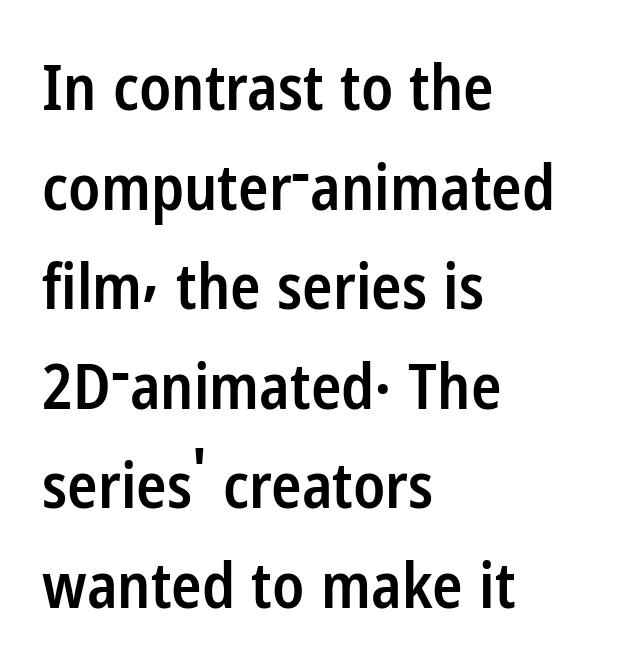
Q: Is the text bold? A: Semi-bold.
Q: Is the text italic (slanted)? A: No, it is upright.
Q: Is the typeface a serif or a sans-serif typeface? A: Sans-serif.
Q: Is the text underlined? A: No.
Q: How is the paragraph aligned? A: Left-aligned.
Q: Is the spacing between letters normal or unusually wide? A: Normal.
Q: Is the spacing between lines tight, normal or loose? A: Normal.
Q: Width (condensed, normal, or wide)? A: Condensed.
Q: Stroke contrast? A: Low.
Q: x-height? A: Medium.
Q: Monospaced? A: No.
